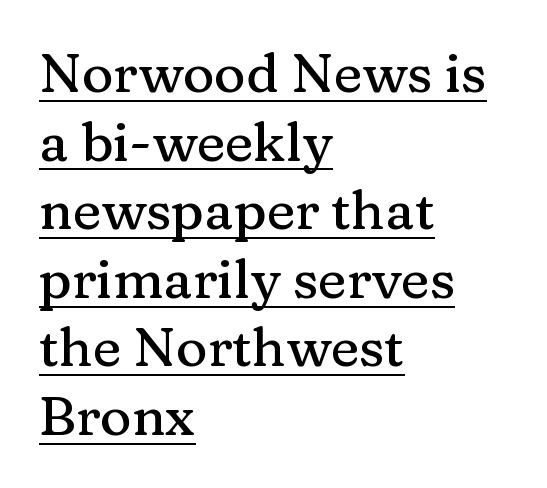
{"serif": "yes", "italic": "no", "width": "normal", "stroke_contrast": "medium", "x_height": "medium", "monospaced": "no", "underline": "yes", "align": "left", "line_spacing": "normal", "line_spacing_ratio": 1.27, "letter_spacing": "normal", "letter_spacing_em": 0.0, "glyph_px": 54}
